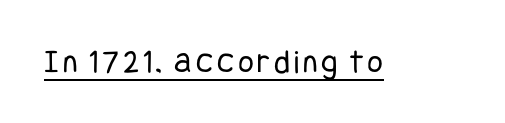
Q: Is the text bold? A: No.
Q: Is the text italic (slanted)? A: No, it is upright.
Q: Is the typeface a serif or a sans-serif typeface? A: Sans-serif.
Q: Is the text underlined? A: Yes.
Q: Width (condensed, normal, or wide)? A: Condensed.
Q: Stroke contrast? A: Low.
Q: x-height? A: Large.
